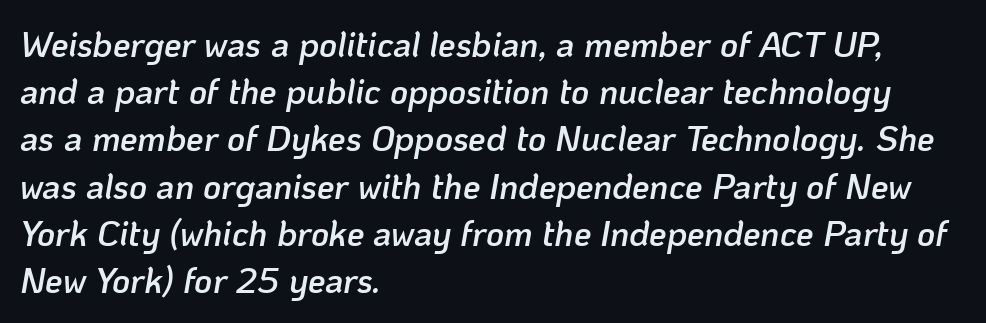
Q: Is the text bold? A: Semi-bold.
Q: Is the text italic (slanted)? A: Yes, it leans right by about 10 degrees.
Q: Is the text underlined? A: No.
Q: How is the paragraph aligned? A: Left-aligned.
Q: Is the spacing between letters normal or unusually wide? A: Normal.
Q: Is the spacing between lines tight, normal or loose? A: Normal.
Q: Width (condensed, normal, or wide)? A: Normal.
Q: Stroke contrast? A: Low.
Q: x-height? A: Medium.
Q: Monospaced? A: No.
